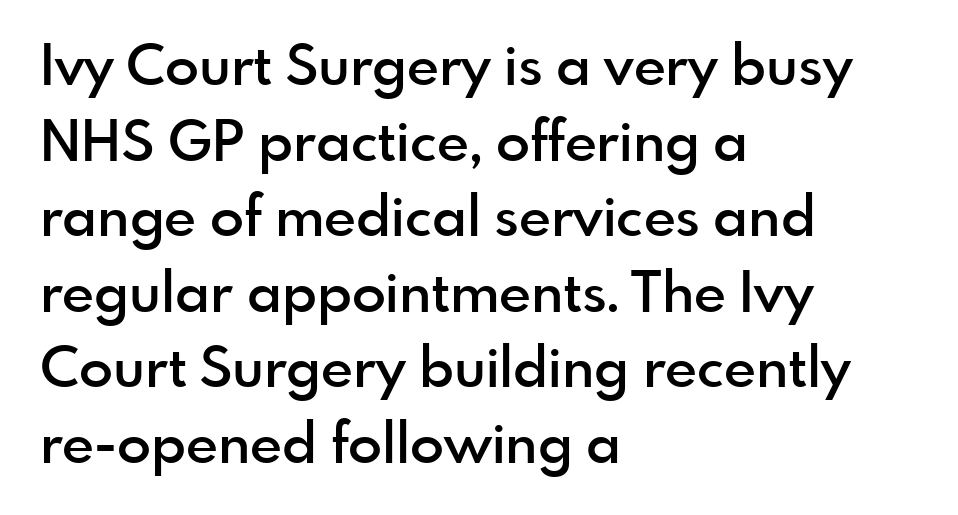
This sample has the flowing, uneven cadence of proportional lettering. A student would call this left alignment; a typographer would say flush left, rag right. The sample has been set in demibold, a notch under bold. Quick note: interline space is typical.
